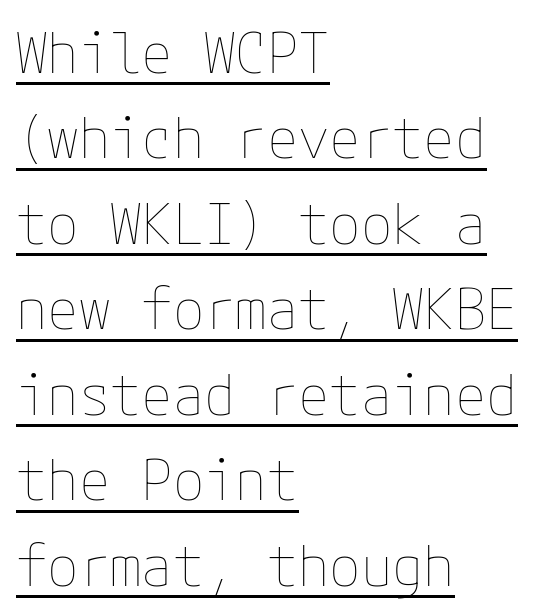
Q: Is the text bold? A: No.
Q: Is the text italic (slanted)? A: No, it is upright.
Q: Is the text underlined? A: Yes.
Q: How is the paragraph aligned? A: Left-aligned.
Q: Is the spacing between letters normal or unusually wide? A: Normal.
Q: Is the spacing between lines tight, normal or loose? A: Normal.
Q: Width (condensed, normal, or wide)? A: Normal.
Q: Stroke contrast? A: Low.
Q: x-height? A: Medium.
